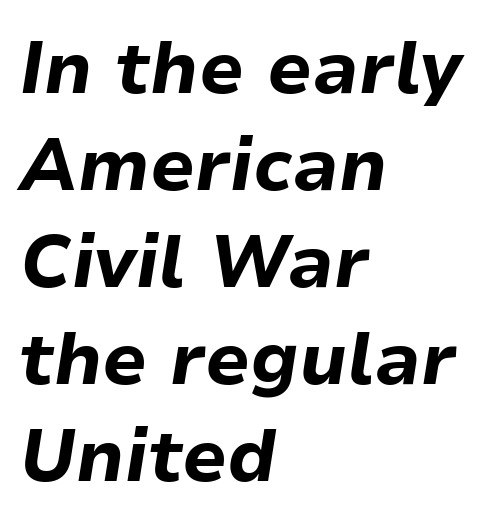
The passage shown is typed in a proportional face where columns would drift. Each row of text sits above clean, open space. Observe the lean: these are italic letterforms. Does the leading feel generous? No, just average.
